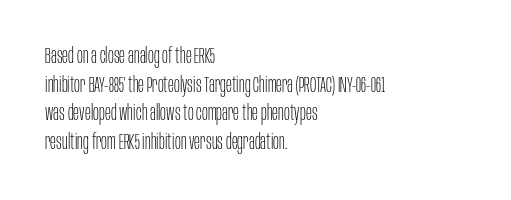
Check the space under the baseline: it is left empty. Characters follow at the spacing the type designer built in. These glyphs show unthickened strokes, regular width or finer. This is the regular roman posture of the typeface. A typesetter would call this leading conventional body-copy spacing. The compositor pushed each line to the left boundary.
